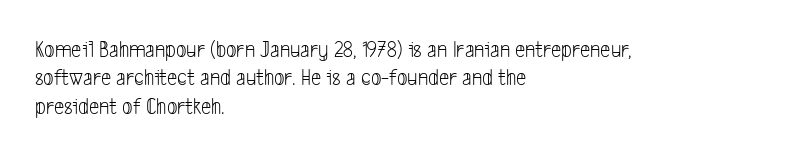
{"bold": "no", "underline": "no", "align": "left", "line_spacing_ratio": 1.23, "letter_spacing": "normal", "letter_spacing_em": 0.0, "glyph_px": 23}
